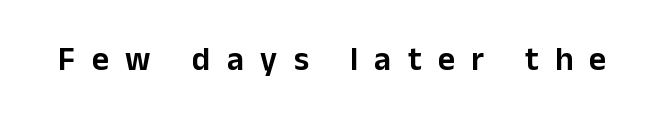
The image shows 33 px sans-serif type, upright; set unusually wide letter spacing (+0.5 em), not underlined; low stroke contrast and a medium x-height.
